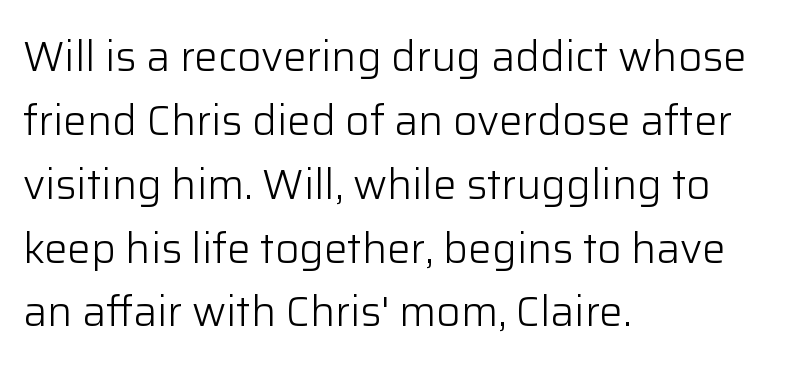
Q: Is the text bold? A: No.
Q: Is the text italic (slanted)? A: No, it is upright.
Q: Is the typeface a serif or a sans-serif typeface? A: Sans-serif.
Q: Is the text underlined? A: No.
Q: How is the paragraph aligned? A: Left-aligned.
Q: Is the spacing between letters normal or unusually wide? A: Normal.
Q: Is the spacing between lines tight, normal or loose? A: Normal.
Q: Width (condensed, normal, or wide)? A: Normal.
Q: Stroke contrast? A: Low.
Q: x-height? A: Medium.
Q: Monospaced? A: No.
